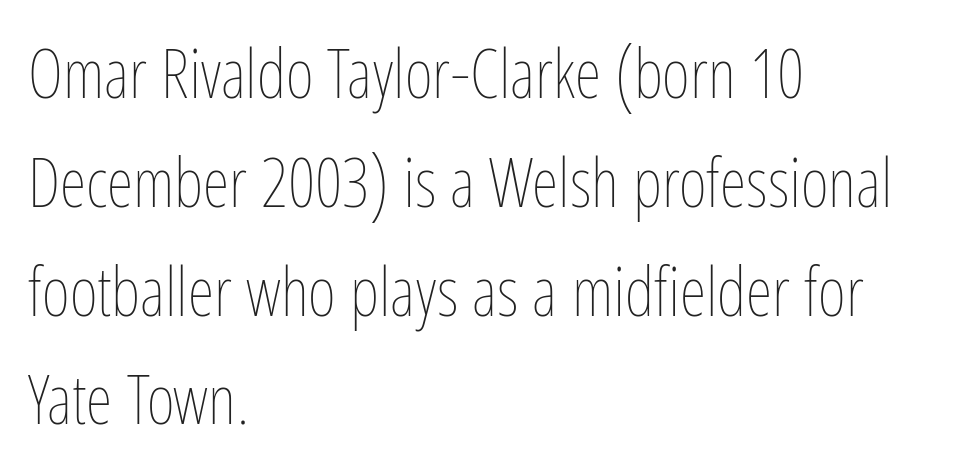
These lines keep a tight, regular rhythm from letter to letter. Italic? Not at all — the glyphs are vertical. Regular leading. Left-aligned paragraph, ragged on the right. The face looks like a standard text weight, possibly lighter.
